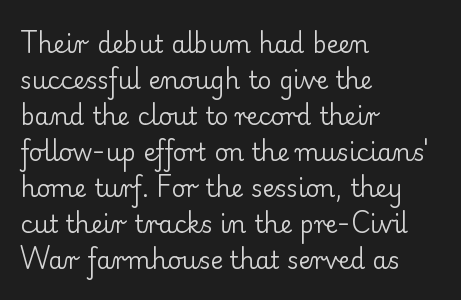
The image shows 24 px text type, upright; set left-aligned, normal line spacing (1.5x), normal letter spacing, not underlined.
